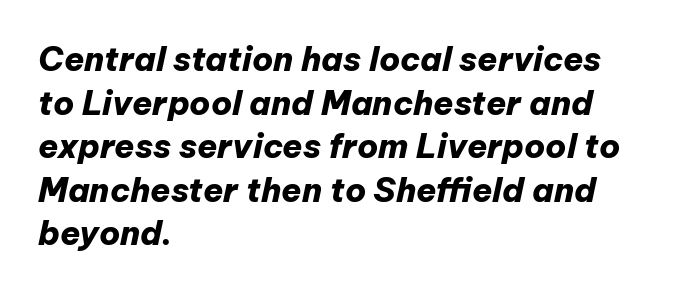
Q: Is the text bold? A: Yes.
Q: Is the text italic (slanted)? A: Yes, it leans right by about 12 degrees.
Q: Is the text underlined? A: No.
Q: How is the paragraph aligned? A: Left-aligned.
Q: Is the spacing between letters normal or unusually wide? A: Normal.
Q: Is the spacing between lines tight, normal or loose? A: Normal.
Q: Width (condensed, normal, or wide)? A: Normal.
Q: Stroke contrast? A: Low.
Q: x-height? A: Medium.
Q: Monospaced? A: No.
